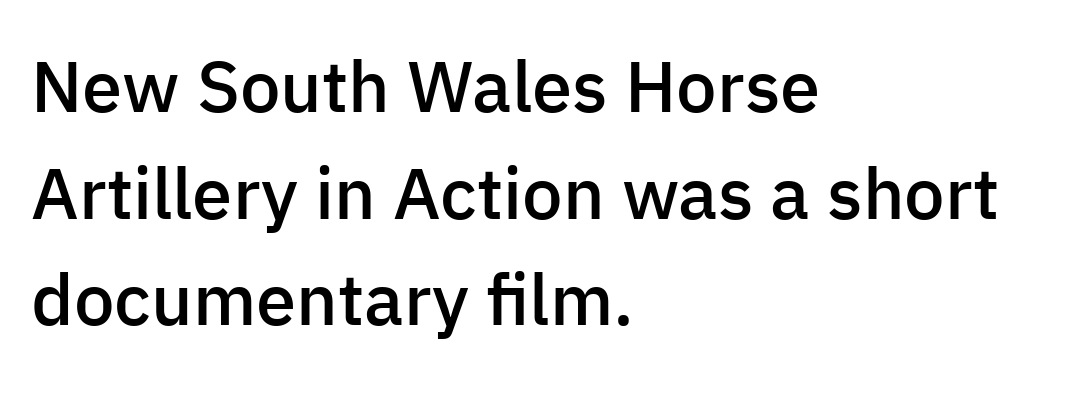
The image shows 72 px semibold sans-serif type, upright; set left-aligned, normal line spacing (1.48x), normal letter spacing, not underlined; low stroke contrast and a medium x-height.
